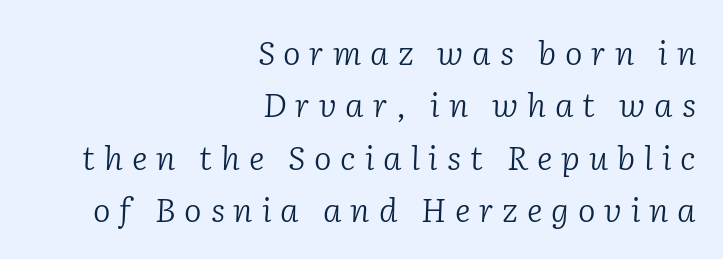
You could not count columns in this text — the font is proportionally spaced. In terms of leading, this rendering sits right in the middle. Italic: yes, the glyphs are oblique. Inter-character spacing is expanded well beyond the font's built-in metrics. Does the copy run flush right? Yes — the right margin is perfectly even.
